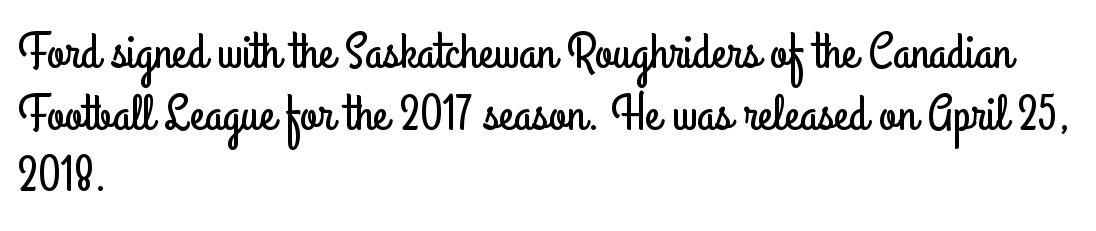
Q: Is the typeface a serif or a sans-serif typeface? A: Sans-serif.
Q: Is the text underlined? A: No.
Q: How is the paragraph aligned? A: Left-aligned.
Q: Is the spacing between letters normal or unusually wide? A: Normal.
Q: Width (condensed, normal, or wide)? A: Condensed.
Q: Stroke contrast? A: Low.
Q: x-height? A: Small.
Q: Monospaced? A: No.
